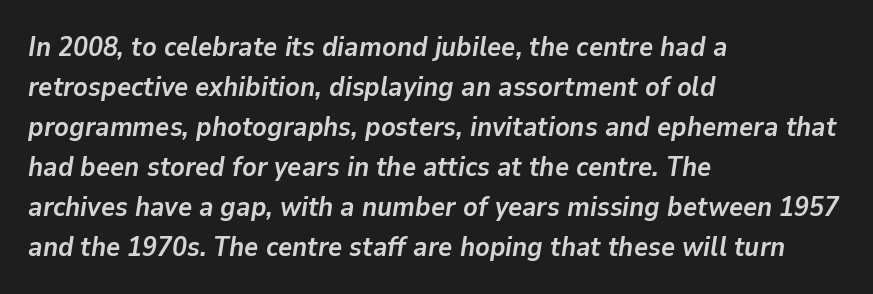
The image shows 27 px bold type, italic (leaning right); set left-aligned, normal line spacing (1.48x), normal letter spacing, not underlined.
